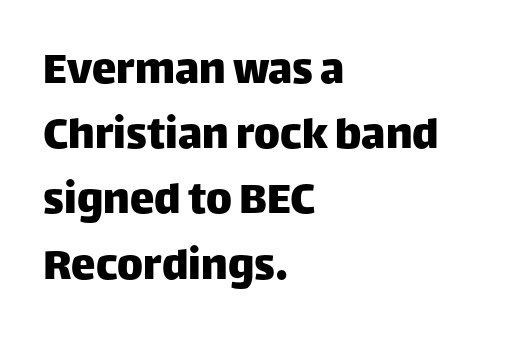
Character widths vary here, with narrow letters taking less room than wide ones. Honestly, the letter spacing is just normal — you wouldn't notice it. Leading: standard. Examine the stroke ends and you'll find no serifs. Has an underline been added? It has not.
